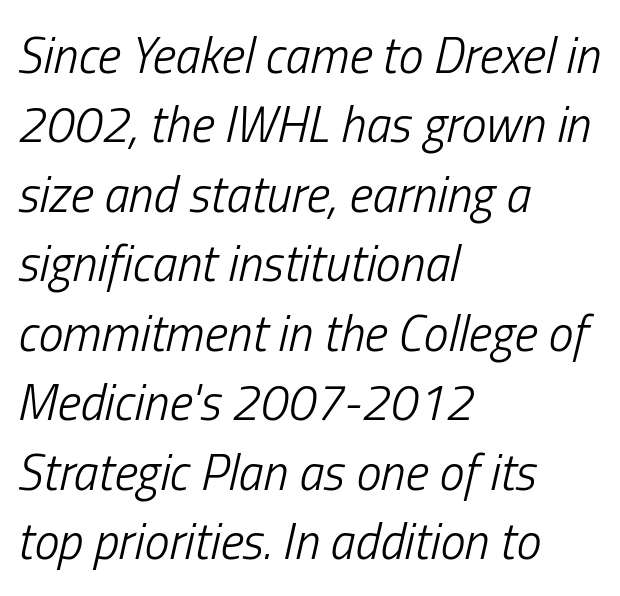
The face used here is proportionally spaced, like ordinary book or web type. Compared with typical body copy, the letter spacing here is the same. Stems here are at most as thick as an everyday book face. Interline gaps are of average width in this sample. You can tell it's italic because the verticals aren't actually vertical.
